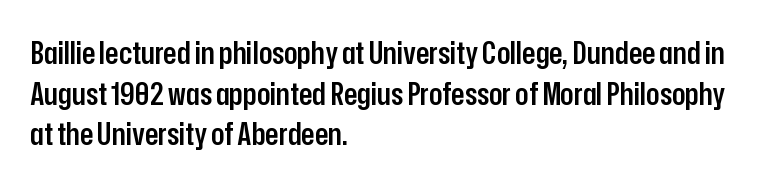
The image shows 31 px semibold, condensed sans-serif type, upright; set left-aligned, normal line spacing (1.31x), normal letter spacing, not underlined; low stroke contrast and a medium x-height.
